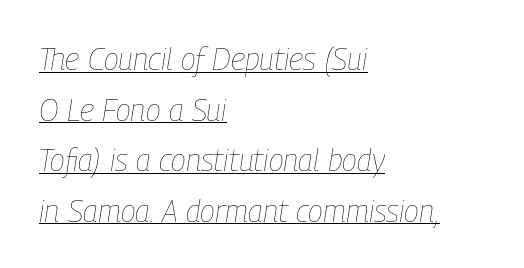
Q: Is the text bold? A: No.
Q: Is the text italic (slanted)? A: Yes, it leans right by about 9 degrees.
Q: Is the text underlined? A: Yes.
Q: How is the paragraph aligned? A: Left-aligned.
Q: Is the spacing between letters normal or unusually wide? A: Normal.
Q: Is the spacing between lines tight, normal or loose? A: Normal.
Q: Width (condensed, normal, or wide)? A: Condensed.
Q: Stroke contrast? A: Low.
Q: x-height? A: Medium.
Q: Monospaced? A: No.
